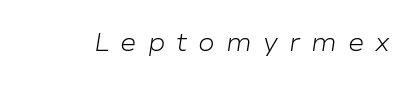
{"italic": "yes", "lean": "right", "slant_degrees": 9, "bold": "no", "underline": "no", "letter_spacing": "wide", "letter_spacing_em": 0.44, "glyph_px": 25}
